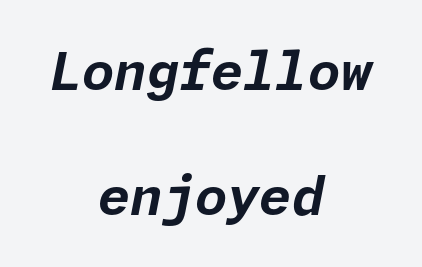
The strokes are fattened all the way to bold. The passage shown is not underscored anywhere. Short note: letters normally spaced. Each new line begins a long way beneath the previous one. These lines were composed using italics. The lines are quadded center.
